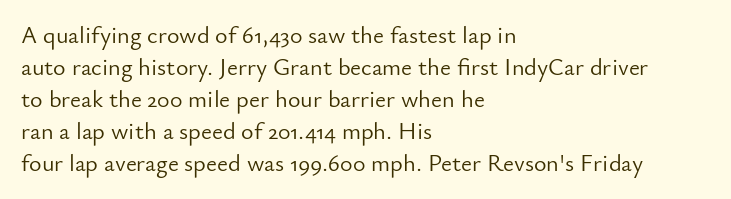
Q: Is the text bold? A: No.
Q: Is the text italic (slanted)? A: No, it is upright.
Q: Is the text underlined? A: No.
Q: How is the paragraph aligned? A: Left-aligned.
Q: Is the spacing between letters normal or unusually wide? A: Normal.
Q: Is the spacing between lines tight, normal or loose? A: Normal.
